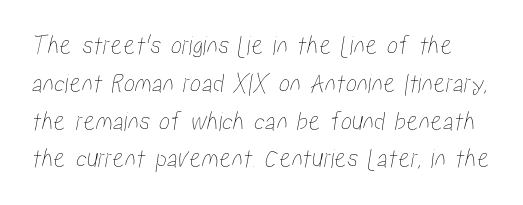
{"width": "condensed", "stroke_contrast": "low", "x_height": "medium", "monospaced": "no", "underline": "no", "line_spacing": "normal", "line_spacing_ratio": 1.35, "letter_spacing": "normal", "letter_spacing_em": 0.0, "glyph_px": 28}
